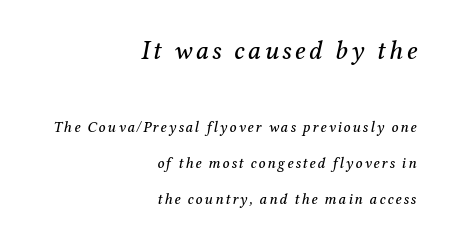
The image shows 26 px text type, italic (leaning right); set right-aligned, loose line spacing (2.39x), not underlined; the first (top) block is 1.73x larger.
